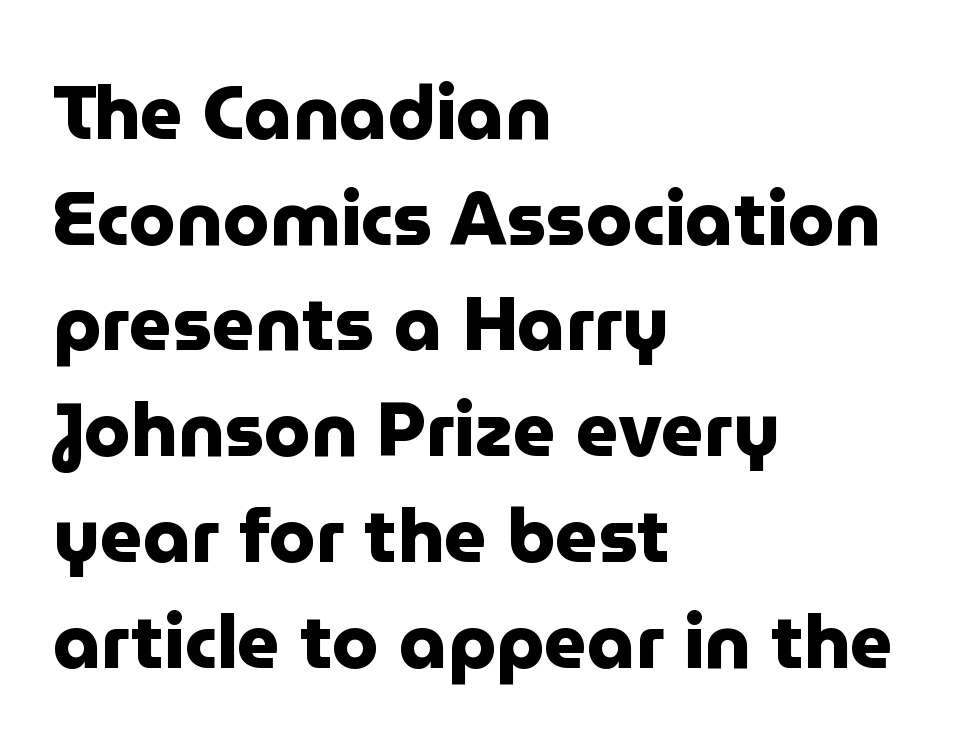
The type sits square on the baseline with zero lean. All the whitespace from short lines collects on the right. No word sits above an underline. Each word holds together tightly as a unit, with standard inter-letter gaps.
